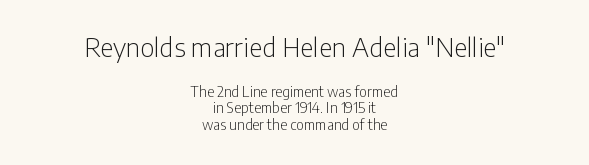
The image shows 26 px text type, upright; set centered, line spacing 1.19x, normal letter spacing, not underlined; the first (top) block is 1.86x larger.
